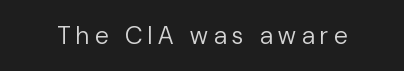
{"italic": "no", "bold": "no", "underline": "no", "letter_spacing": "wide", "letter_spacing_em": 0.23, "glyph_px": 25}
